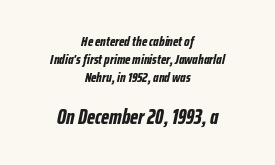
Q: Is the text bold? A: Yes.
Q: Is the text italic (slanted)? A: Yes, it leans right by about 12 degrees.
Q: Is the text underlined? A: No.
Q: How is the paragraph aligned? A: Centered.
Q: Is the spacing between letters normal or unusually wide? A: Normal.
Q: Is the spacing between lines tight, normal or loose? A: Normal.
Q: Which block of text is set in a larger size, the first (top) or the second (bottom)? A: The second (bottom) one.
